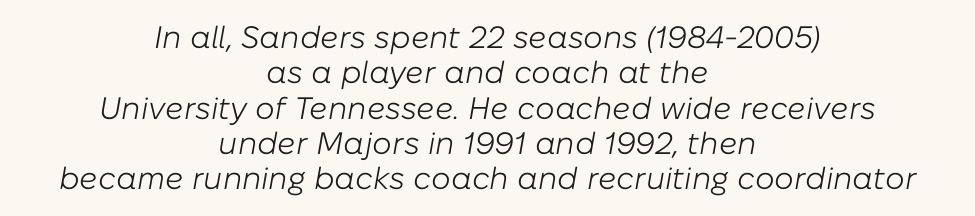
Q: Is the text bold? A: No.
Q: Is the text italic (slanted)? A: Yes, it leans right by about 10 degrees.
Q: Is the text underlined? A: No.
Q: How is the paragraph aligned? A: Centered.
Q: Is the spacing between letters normal or unusually wide? A: Normal.
Q: Is the spacing between lines tight, normal or loose? A: Tight.
Q: Width (condensed, normal, or wide)? A: Normal.
Q: Stroke contrast? A: Low.
Q: x-height? A: Medium.
Q: Monospaced? A: No.
